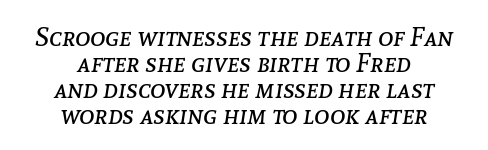
The image shows 26 px text type, italic (leaning right); set centered, tight line spacing (1.0x), normal letter spacing, not underlined.
